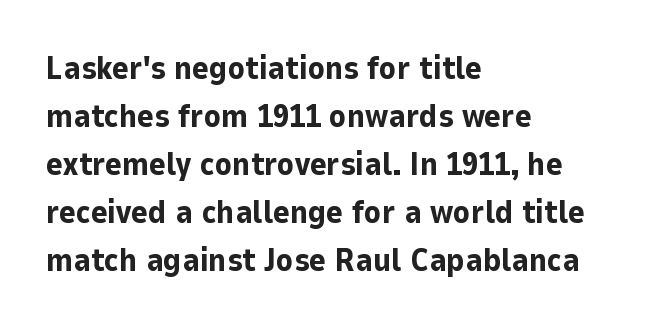
{"serif": "no", "italic": "no", "bold": "yes", "weight": "bold", "width": "normal", "stroke_contrast": "low", "x_height": "medium", "monospaced": "no", "underline": "no", "align": "left", "line_spacing": "normal", "line_spacing_ratio": 1.5, "letter_spacing": "normal", "letter_spacing_em": 0.0, "glyph_px": 32}
